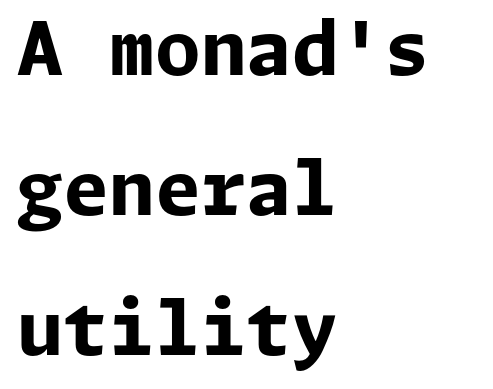
{"serif": "no", "italic": "no", "bold": "yes", "weight": "bold", "width": "normal", "stroke_contrast": "low", "x_height": "medium", "underline": "no", "align": "left", "line_spacing_ratio": 1.89, "letter_spacing": "normal", "letter_spacing_em": 0.0, "glyph_px": 74}
